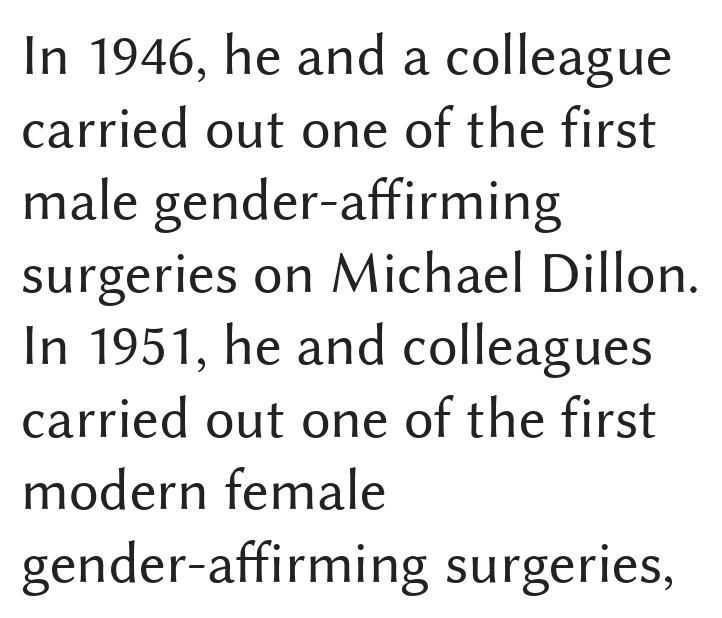
The tracking reads as untouched default to a designer's eye. This rendering employs a face without finishing strokes, i.e., a sans-serif. This is roman type, the default non-slanted kind. Nothing heavy about these letters — not bold at all. The paragraph shown leans on its left margin.
